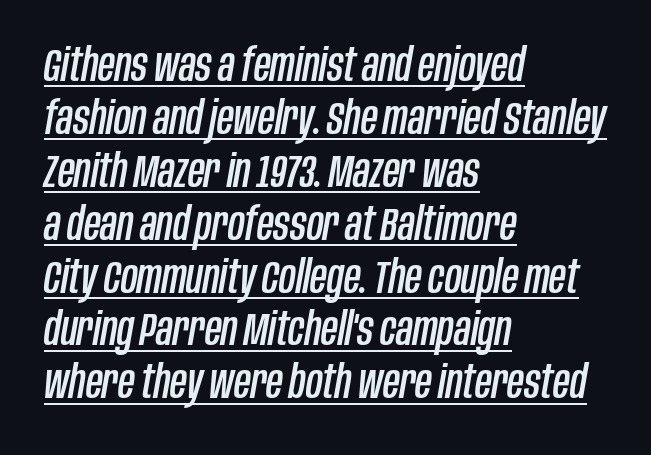
The image shows 46 px condensed type, italic (leaning right); set left-aligned, tight line spacing (1.15x), normal letter spacing, underlined; low stroke contrast and a large x-height.
